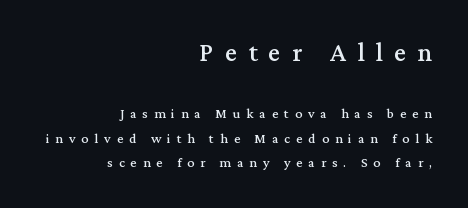
Q: Is the text italic (slanted)? A: No, it is upright.
Q: Is the text underlined? A: No.
Q: How is the paragraph aligned? A: Right-aligned.
Q: Is the spacing between letters normal or unusually wide? A: Unusually wide.
Q: Which block of text is set in a larger size, the first (top) or the second (bottom)? A: The first (top) one.
